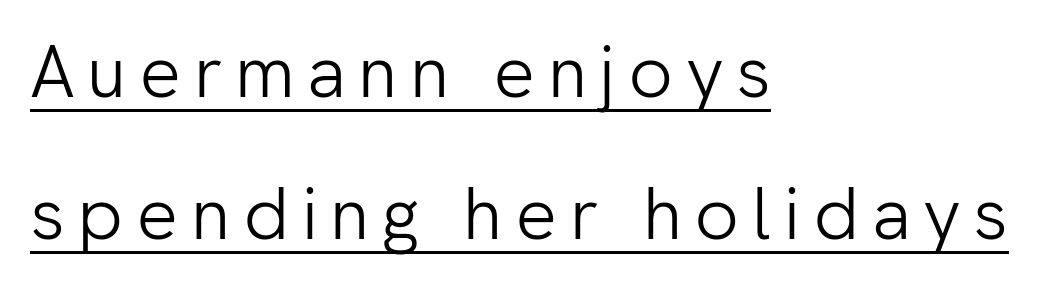
This rendering employs a face without finishing strokes, i.e., a sans-serif. Here the designer chose a conventional face with non-uniform glyph widths. The typesetting does not lean heavy: it is not bold. Posture: vertical. Regarding leading, the lines here are spaced well apart.
